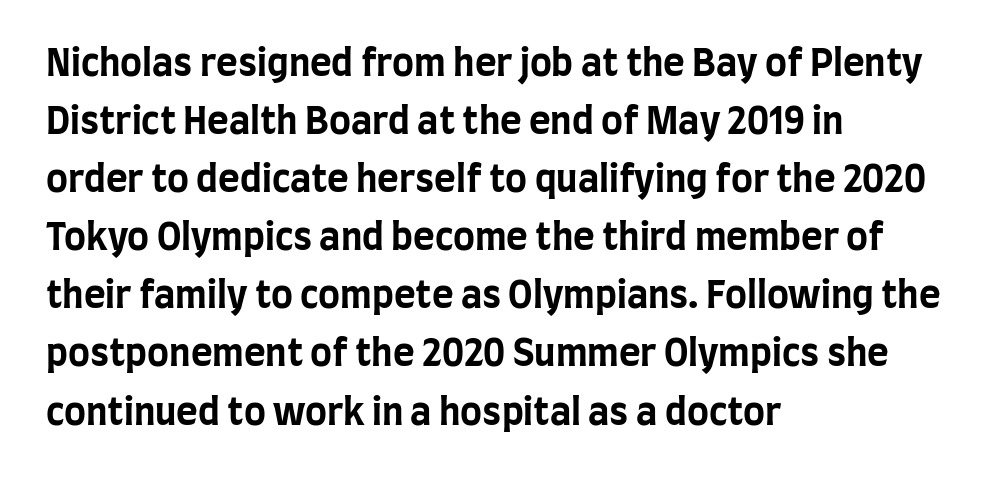
Look at the bottom of the vertical strokes: they stop flat, with no serifs. Compared with an ordinary text face, these strokes are far heavier — a full bold. Posture: upright roman. Bare-footed words on every line. If you drew a ruler down the left edge, every line would touch it.
